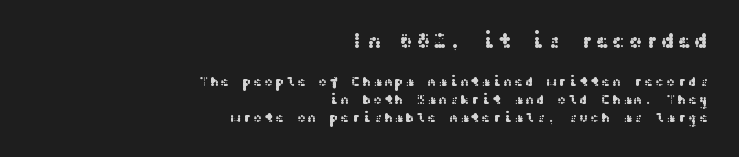
{"italic": "no", "underline": "no", "align": "right", "line_spacing": "normal", "line_spacing_ratio": 1.28, "larger_block": "first", "size_ratio": 1.5, "glyph_px": 21}
